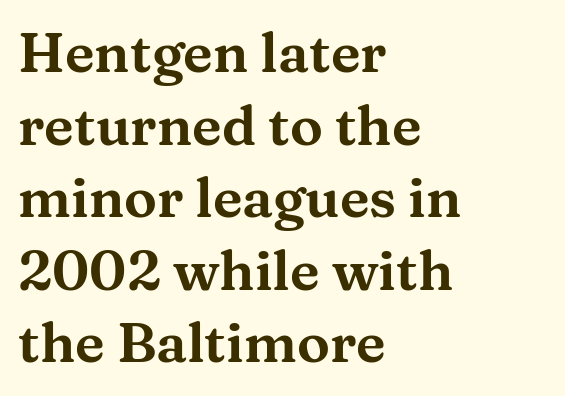
The image shows 55 px wide serif type, upright; set left-aligned, normal line spacing (1.32x), normal letter spacing, not underlined; medium stroke contrast and a medium x-height.
